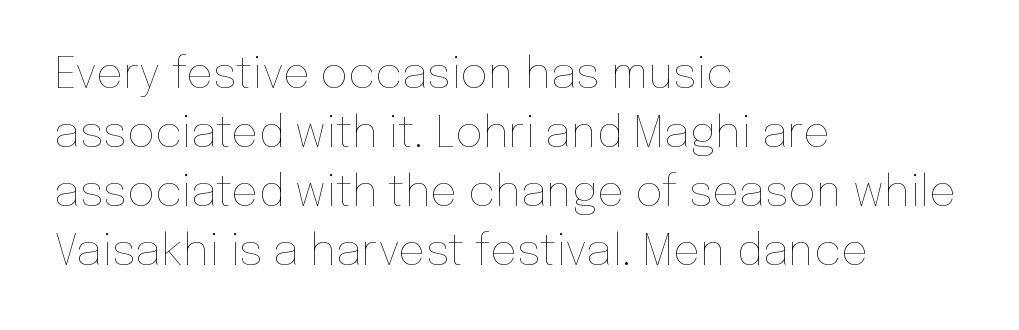
The image shows 43 px thin type, upright; set left-aligned, normal line spacing (1.37x), normal letter spacing, not underlined; low stroke contrast and a medium x-height.
